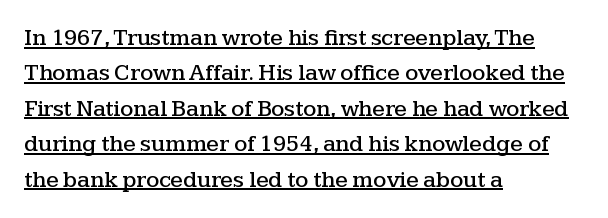
How are the letters spaced? Ordinarily, with no added tracking. Compared with typical paragraphs, the rows here are spaced about the same. Line starts are locked; line ends wander. The rendered words wear a rule along their underside. Ascenders rise straight up at ninety degrees.
